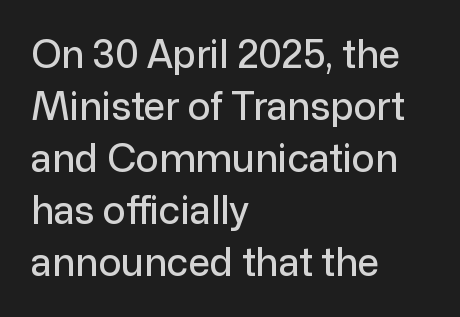
Q: Is the text italic (slanted)? A: No, it is upright.
Q: Is the typeface a serif or a sans-serif typeface? A: Sans-serif.
Q: Is the text underlined? A: No.
Q: How is the paragraph aligned? A: Left-aligned.
Q: Is the spacing between letters normal or unusually wide? A: Normal.
Q: Is the spacing between lines tight, normal or loose? A: Normal.
Q: Width (condensed, normal, or wide)? A: Normal.
Q: Stroke contrast? A: Low.
Q: x-height? A: Medium.
Q: Monospaced? A: No.
